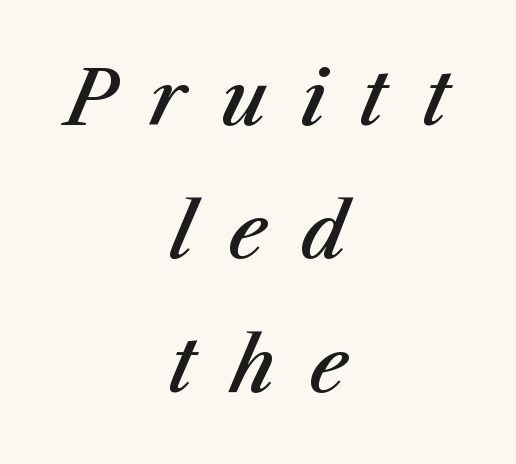
The image shows 75 px semibold type, italic (leaning right); set centered, line spacing 1.78x, unusually wide letter spacing (+0.46 em), not underlined; medium stroke contrast and a medium x-height.
